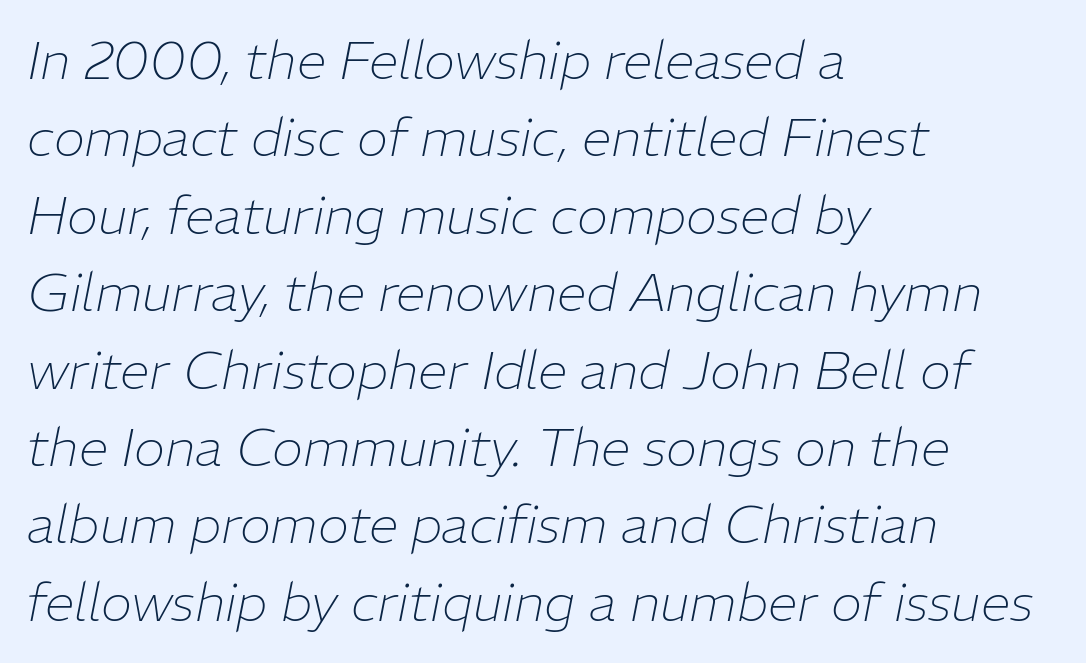
{"italic": "yes", "lean": "right", "slant_degrees": 11, "bold": "no", "weight": "thin", "width": "normal", "stroke_contrast": "low", "x_height": "medium", "monospaced": "no", "underline": "no", "align": "left", "line_spacing": "normal", "line_spacing_ratio": 1.46, "letter_spacing": "normal", "letter_spacing_em": 0.0, "glyph_px": 53}
